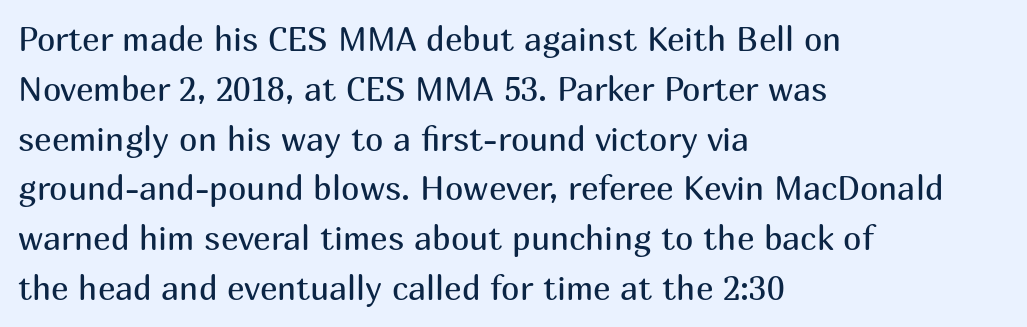
{"serif": "no", "italic": "no", "bold": "no", "weight": "regular", "width": "normal", "stroke_contrast": "medium", "x_height": "medium", "monospaced": "no", "underline": "no", "align": "left", "line_spacing": "normal", "line_spacing_ratio": 1.51, "letter_spacing": "normal", "letter_spacing_em": 0.0, "glyph_px": 33}
